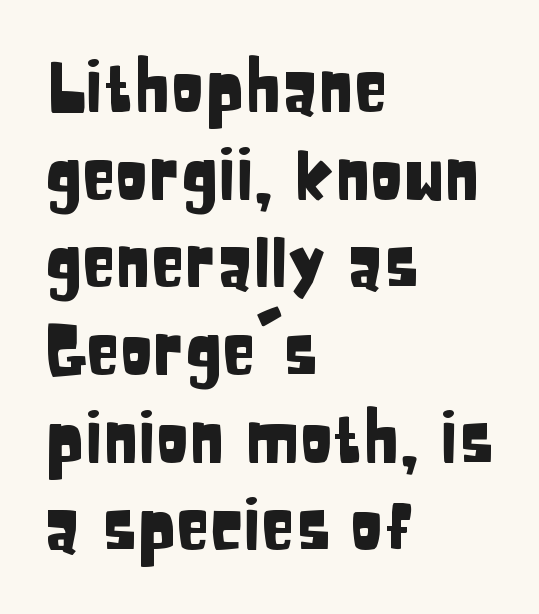
The image shows 69 px condensed sans-serif type, upright; set left-aligned, normal line spacing (1.27x), normal letter spacing, not underlined; low stroke contrast and a large x-height.
